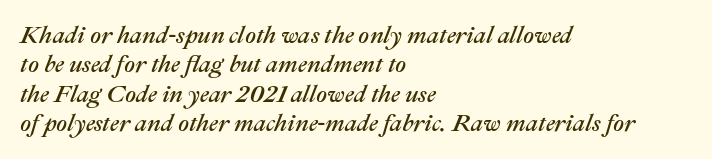
Anything drawn beneath the words? Only blank space. Nothing unusual about the tracking: characters are spaced as the font intends. A classic flush-left, rag-right setting is used for this passage. Posture: slanted.
